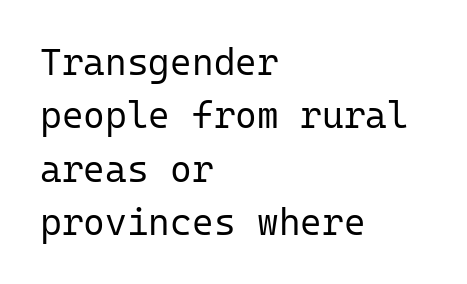
{"serif": "no", "italic": "no", "bold": "no", "weight": "regular", "width": "normal", "stroke_contrast": "low", "x_height": "medium", "monospaced": "yes", "underline": "no", "align": "left", "line_spacing": "normal", "line_spacing_ratio": 1.44, "letter_spacing": "normal", "letter_spacing_em": 0.0, "glyph_px": 37}
